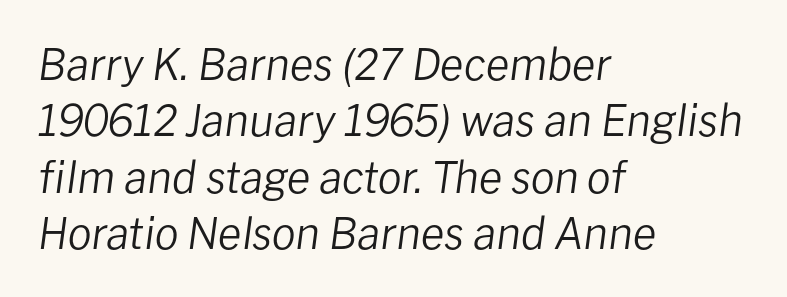
The image shows 43 px regular-weight type, italic (leaning right); set left-aligned, normal line spacing (1.31x), normal letter spacing, not underlined; low stroke contrast and a medium x-height.
